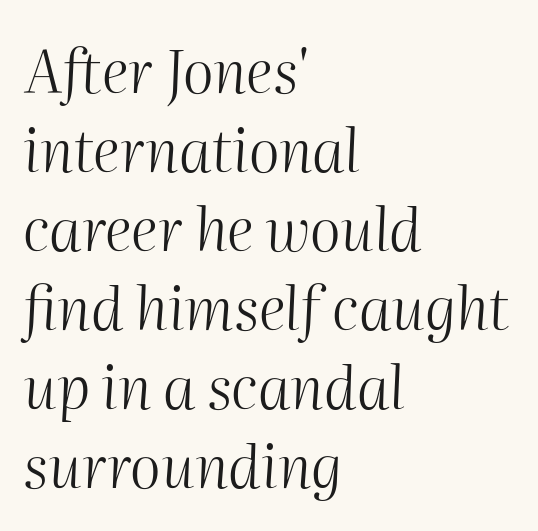
{"italic": "yes", "lean": "right", "slant_degrees": 2, "bold": "no", "weight": "light", "width": "normal", "stroke_contrast": "medium", "x_height": "medium", "monospaced": "no", "underline": "no", "align": "left", "line_spacing": "normal", "line_spacing_ratio": 1.34, "letter_spacing": "normal", "letter_spacing_em": 0.0, "glyph_px": 59}
